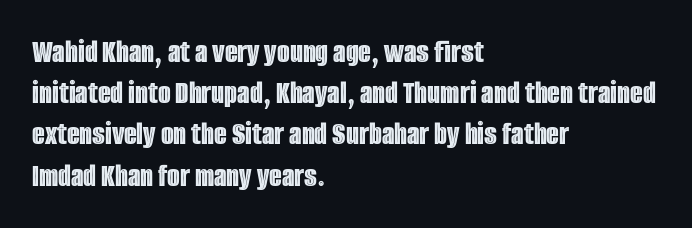
This sample uses plain, unmodified letter spacing. Has an underline been added? It has not. Regular leading. Each line starts at the same left margin while the right side varies. A typesetter would call this proportional, since set widths differ per character. Italic? Not at all — the glyphs are vertical.
